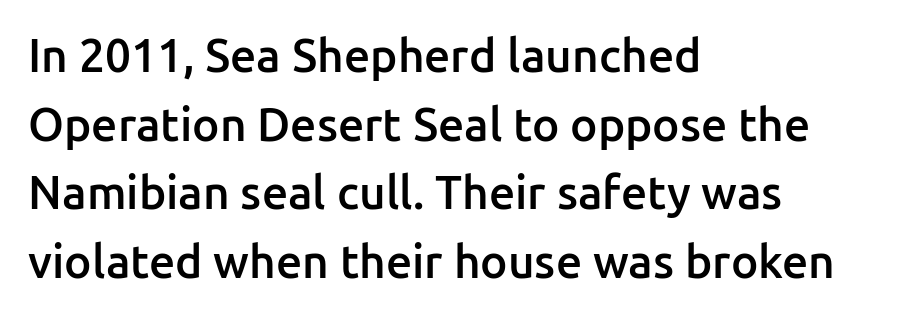
Q: Is the text bold? A: Semi-bold.
Q: Is the text italic (slanted)? A: No, it is upright.
Q: Is the typeface a serif or a sans-serif typeface? A: Sans-serif.
Q: Is the text underlined? A: No.
Q: How is the paragraph aligned? A: Left-aligned.
Q: Is the spacing between letters normal or unusually wide? A: Normal.
Q: Is the spacing between lines tight, normal or loose? A: Normal.
Q: Width (condensed, normal, or wide)? A: Normal.
Q: Stroke contrast? A: Low.
Q: x-height? A: Medium.
Q: Monospaced? A: No.
